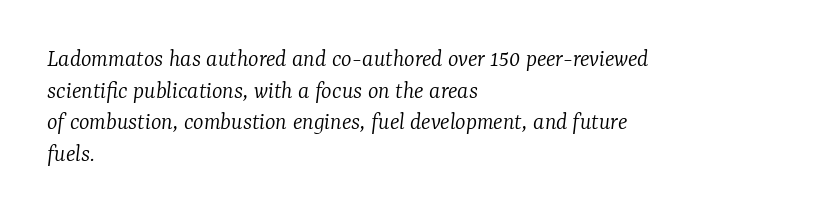
{"italic": "yes", "lean": "right", "slant_degrees": 7, "bold": "no", "underline": "no", "align": "left", "line_spacing": "normal", "line_spacing_ratio": 1.27, "letter_spacing": "normal", "letter_spacing_em": 0.0, "glyph_px": 25}
